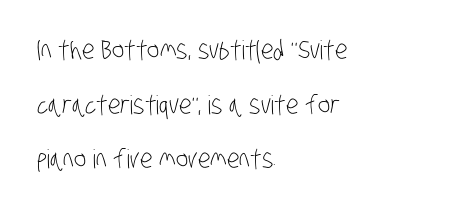
The type is set solid horizontally, with unmodified tracking. The zone under the glyphs is completely vacant. If you drew a ruler down the left edge, every line would touch it. The font sits on the lighter half of the weight spectrum, regular included. The line-height multiplier appears high, well above default.
